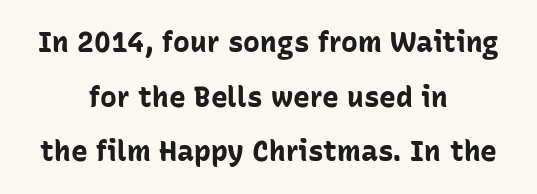
{"serif": "no", "italic": "no", "bold": "yes", "weight": "bold", "width": "normal", "stroke_contrast": "low", "x_height": "medium", "monospaced": "no", "underline": "no", "align": "center", "line_spacing": "loose", "line_spacing_ratio": 1.95, "letter_spacing": "normal", "letter_spacing_em": 0.0, "glyph_px": 28}
